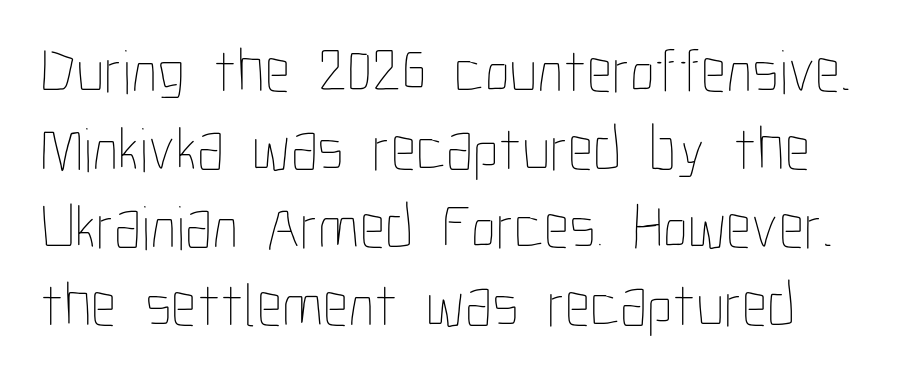
Q: Is the text bold? A: No.
Q: Is the text italic (slanted)? A: No, it is upright.
Q: Is the text underlined? A: No.
Q: Is the spacing between letters normal or unusually wide? A: Normal.
Q: Width (condensed, normal, or wide)? A: Condensed.
Q: Stroke contrast? A: Low.
Q: x-height? A: Medium.
Q: Monospaced? A: No.
